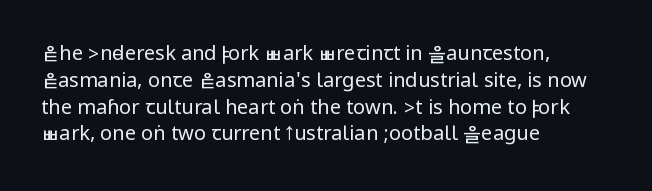
Q: Is the text bold? A: No.
Q: Is the text italic (slanted)? A: No, it is upright.
Q: Is the text underlined? A: No.
Q: How is the paragraph aligned? A: Left-aligned.
Q: Is the spacing between letters normal or unusually wide? A: Normal.
Q: Is the spacing between lines tight, normal or loose? A: Normal.
